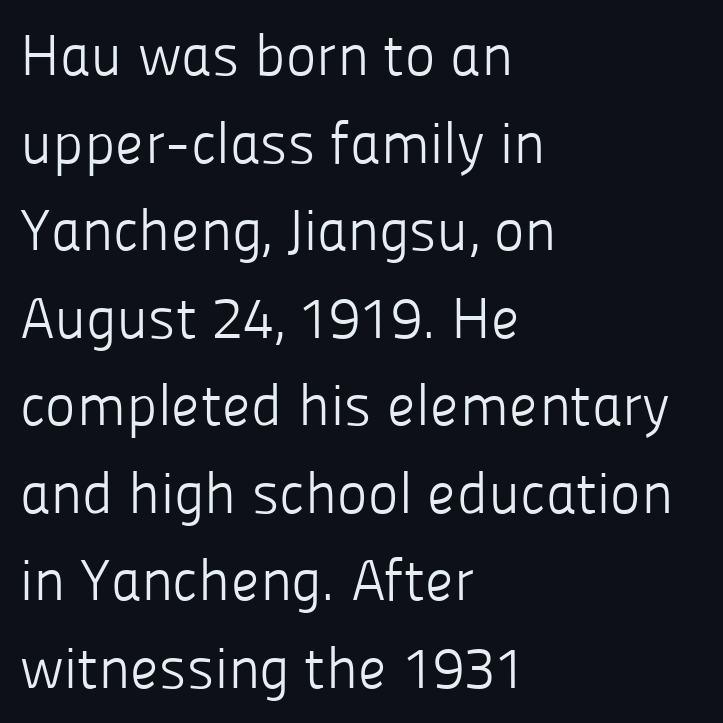
{"serif": "no", "italic": "no", "bold": "no", "weight": "light", "width": "normal", "stroke_contrast": "low", "x_height": "medium", "monospaced": "no", "underline": "no", "align": "left", "line_spacing": "normal", "line_spacing_ratio": 1.51, "letter_spacing": "normal", "letter_spacing_em": 0.0, "glyph_px": 58}
